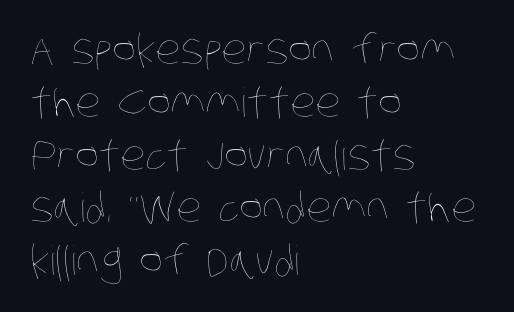
The image shows 40 px thin, condensed type; set left-aligned, normal line spacing (1.32x), normal letter spacing, not underlined; low stroke contrast and a large x-height.
